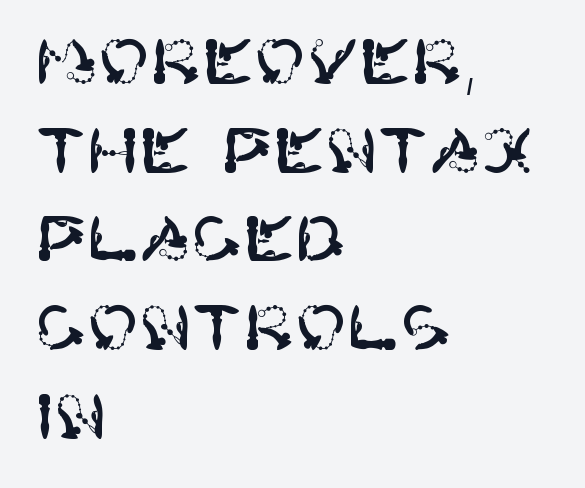
{"serif": "no", "italic": "no", "width": "normal", "stroke_contrast": "high", "x_height": "large", "underline": "no", "align": "left", "line_spacing": "normal", "line_spacing_ratio": 1.43, "letter_spacing": "normal", "letter_spacing_em": 0.0, "glyph_px": 62}
